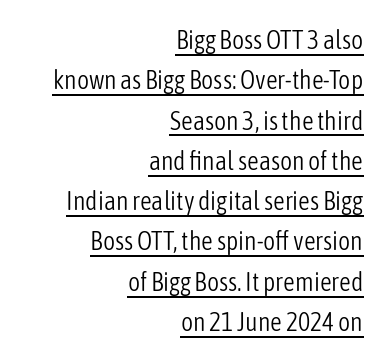
{"italic": "no", "bold": "no", "underline": "yes", "align": "right", "line_spacing": "normal", "line_spacing_ratio": 1.55, "letter_spacing": "normal", "letter_spacing_em": 0.0, "glyph_px": 26}
